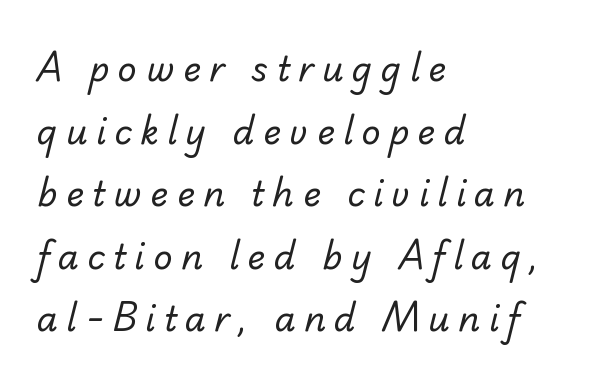
{"serif": "no", "bold": "no", "weight": "regular", "width": "normal", "stroke_contrast": "low", "x_height": "small", "monospaced": "no", "underline": "no", "align": "left", "line_spacing_ratio": 1.84, "letter_spacing": "wide", "letter_spacing_em": 0.24, "glyph_px": 34}
